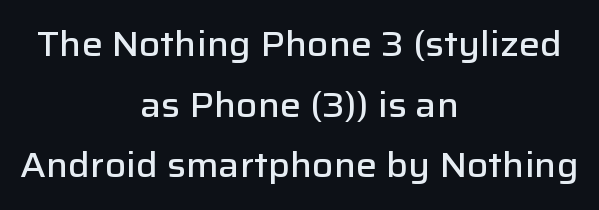
The image shows 35 px semibold sans-serif type, upright; set centered, line spacing 1.73x, normal letter spacing, not underlined; low stroke contrast and a medium x-height.
